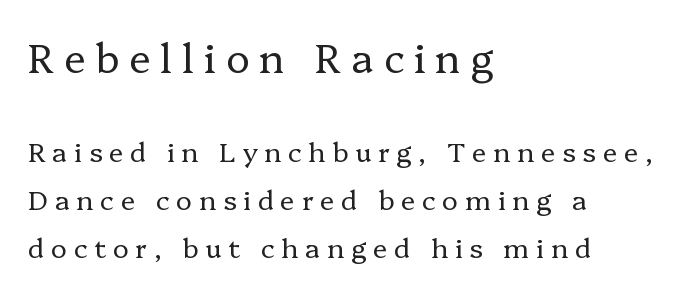
Each letter keeps its own natural width here, so spacing adapts to shape. The letters carry serifs — small finishing strokes at the ends of their stems. You get the large type first, then a drop to smaller type. The strokes are not fattened; the text isn't bold.
